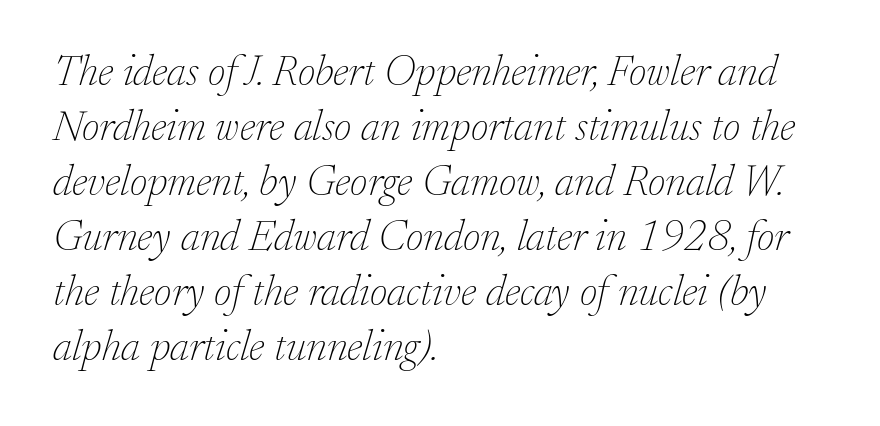
{"serif": "yes", "italic": "yes", "lean": "right", "slant_degrees": 17, "bold": "no", "weight": "thin", "width": "normal", "stroke_contrast": "low", "x_height": "small", "monospaced": "no", "underline": "no", "align": "left", "line_spacing": "normal", "line_spacing_ratio": 1.28, "letter_spacing": "normal", "letter_spacing_em": 0.0, "glyph_px": 43}
